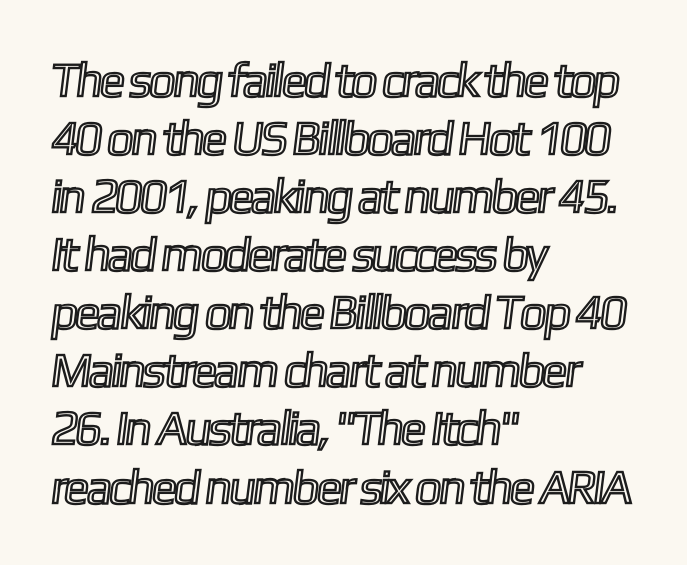
This rendering features lettering with no underline. Layout note: lines flush left. Look at the tracking — it's just the regular setting, nothing added. Is this a fixed-width face? No — the glyphs have proportional, varying widths.
